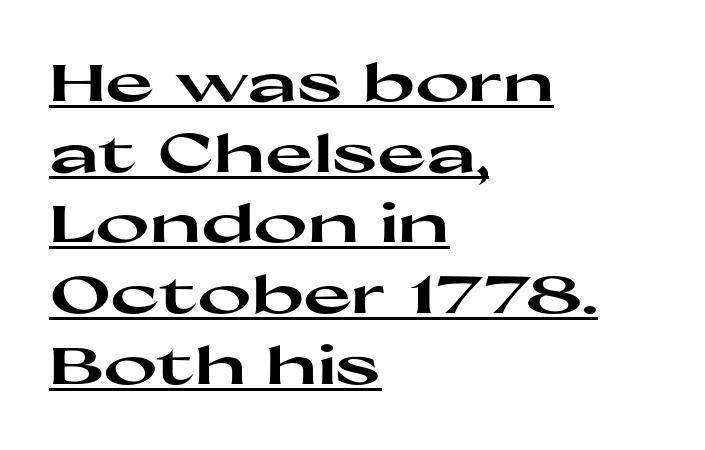
Q: Is the text bold? A: Yes.
Q: Is the text italic (slanted)? A: No, it is upright.
Q: Is the typeface a serif or a sans-serif typeface? A: Sans-serif.
Q: Is the text underlined? A: Yes.
Q: How is the paragraph aligned? A: Left-aligned.
Q: Is the spacing between letters normal or unusually wide? A: Normal.
Q: Is the spacing between lines tight, normal or loose? A: Normal.
Q: Width (condensed, normal, or wide)? A: Wide.
Q: Stroke contrast? A: High.
Q: x-height? A: Medium.
Q: Monospaced? A: No.
